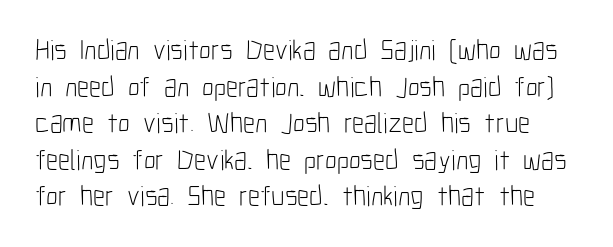
The strip under each line holds only bare page. Compared with typical body copy, the letter spacing here is the same. Weight: regular or lighter. Leading: standard.
